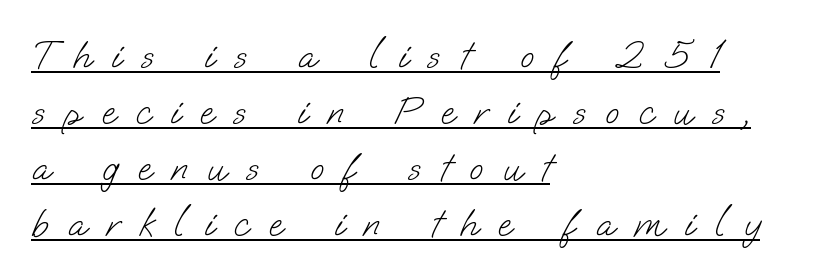
{"serif": "no", "bold": "no", "weight": "light", "width": "normal", "stroke_contrast": "low", "x_height": "small", "monospaced": "no", "underline": "yes", "align": "left", "line_spacing": "normal", "line_spacing_ratio": 1.4, "letter_spacing": "wide", "letter_spacing_em": 0.5, "glyph_px": 40}
